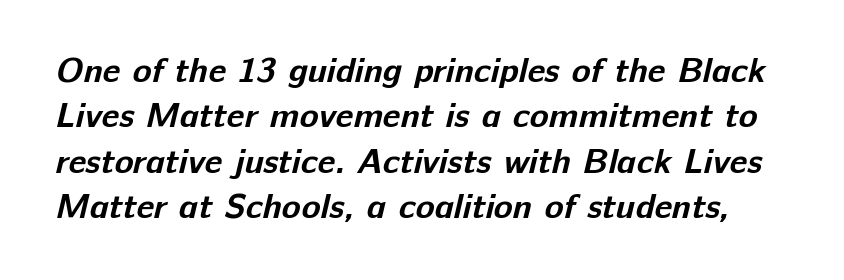
{"serif": "no", "bold": "yes", "weight": "bold", "width": "normal", "stroke_contrast": "low", "x_height": "medium", "monospaced": "no", "underline": "no", "line_spacing": "normal", "line_spacing_ratio": 1.3, "letter_spacing": "normal", "letter_spacing_em": 0.0, "glyph_px": 35}
